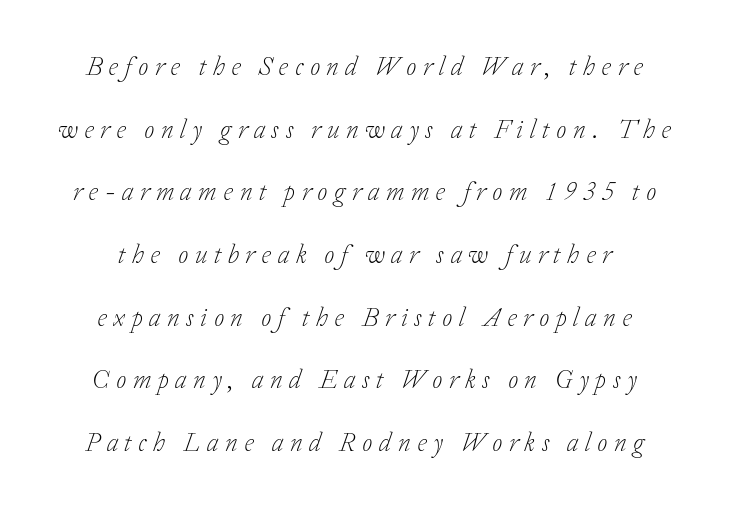
How would I describe the line gaps? Wide and relaxed. Any mark beneath the type? The region is blank. Characters are canted at an angle relative to the baseline's perpendicular. These lines have a slow, spaced-out rhythm from letter to letter.
